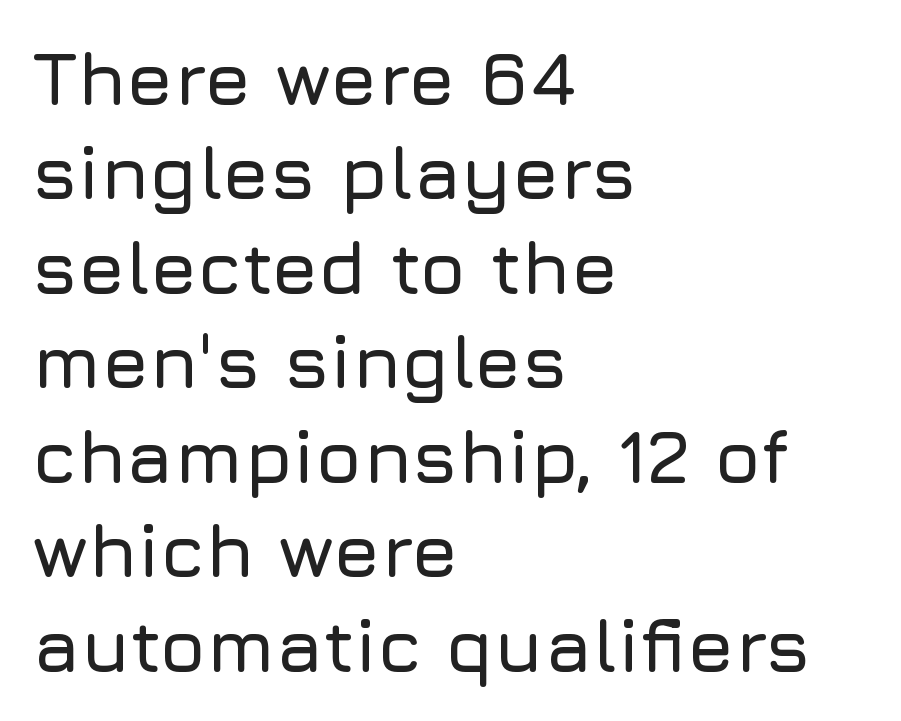
Q: Is the text italic (slanted)? A: No, it is upright.
Q: Is the typeface a serif or a sans-serif typeface? A: Sans-serif.
Q: Is the text underlined? A: No.
Q: How is the paragraph aligned? A: Left-aligned.
Q: Is the spacing between letters normal or unusually wide? A: Normal.
Q: Is the spacing between lines tight, normal or loose? A: Normal.
Q: Width (condensed, normal, or wide)? A: Normal.
Q: Stroke contrast? A: Low.
Q: x-height? A: Medium.
Q: Monospaced? A: No.
